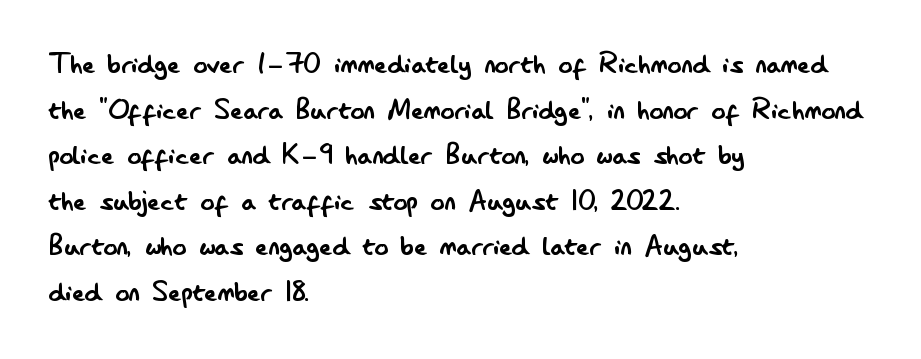
The image shows 34 px regular-weight, condensed sans-serif type, upright; set left-aligned, normal line spacing (1.34x), normal letter spacing, not underlined; low stroke contrast and a small x-height.
